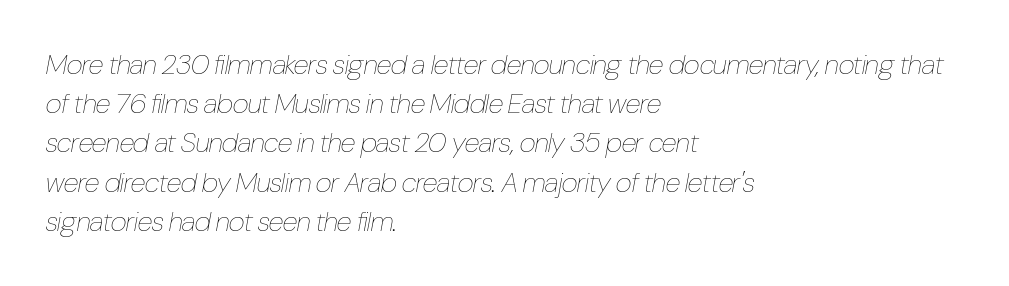
These lines keep a tight, regular rhythm from letter to letter. The passage shown leans; its letterforms are oblique. Spacing verdict: proportional, widths tailored to each character. A typesetter would call this leading conventional body-copy spacing. Where is the straight margin? On the left.
